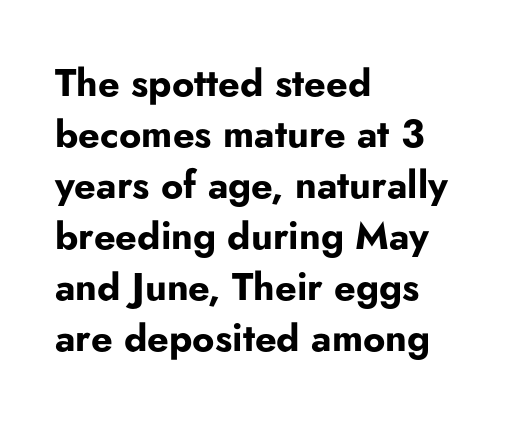
{"serif": "no", "italic": "no", "bold": "yes", "weight": "bold", "width": "normal", "stroke_contrast": "low", "x_height": "small", "monospaced": "no", "underline": "no", "align": "left", "line_spacing": "normal", "line_spacing_ratio": 1.34, "letter_spacing": "normal", "letter_spacing_em": 0.0, "glyph_px": 38}
